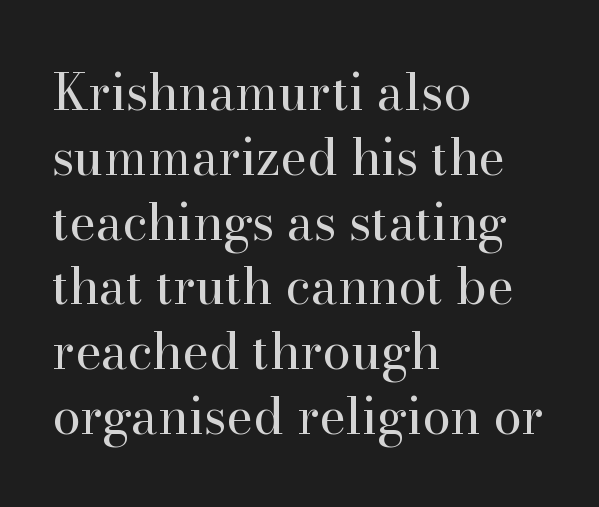
Q: Is the text bold? A: No.
Q: Is the text italic (slanted)? A: No, it is upright.
Q: Is the typeface a serif or a sans-serif typeface? A: Serif.
Q: Is the text underlined? A: No.
Q: How is the paragraph aligned? A: Left-aligned.
Q: Is the spacing between letters normal or unusually wide? A: Normal.
Q: Is the spacing between lines tight, normal or loose? A: Normal.
Q: Width (condensed, normal, or wide)? A: Normal.
Q: Stroke contrast? A: High.
Q: x-height? A: Small.
Q: Monospaced? A: No.
